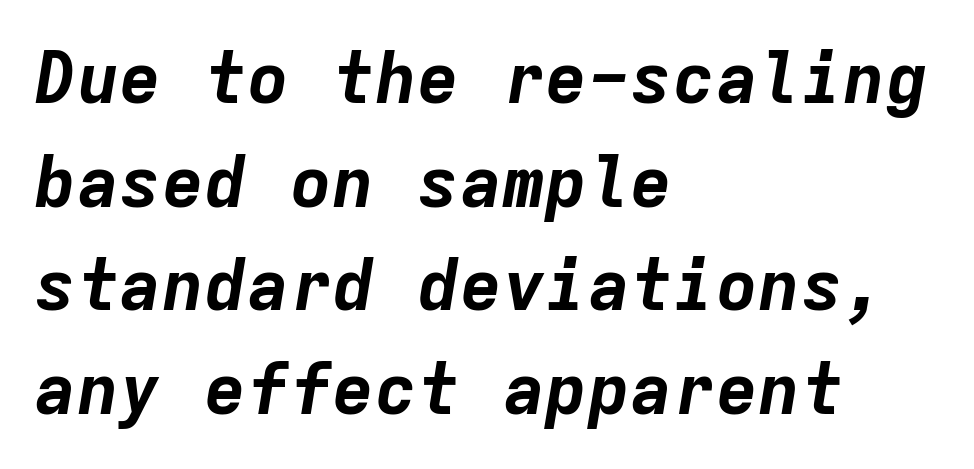
Q: Is the text bold? A: Yes.
Q: Is the text italic (slanted)? A: Yes, it leans right by about 9 degrees.
Q: Is the text underlined? A: No.
Q: How is the paragraph aligned? A: Left-aligned.
Q: Is the spacing between letters normal or unusually wide? A: Normal.
Q: Is the spacing between lines tight, normal or loose? A: Normal.
Q: Width (condensed, normal, or wide)? A: Normal.
Q: Stroke contrast? A: Low.
Q: x-height? A: Medium.
Q: Monospaced? A: Yes.
